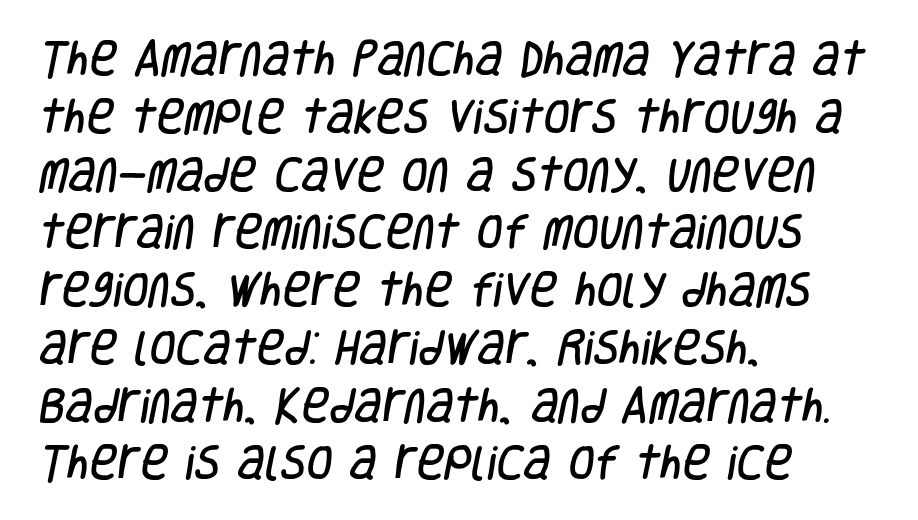
Q: Is the typeface a serif or a sans-serif typeface? A: Sans-serif.
Q: Is the text underlined? A: No.
Q: How is the paragraph aligned? A: Left-aligned.
Q: Is the spacing between letters normal or unusually wide? A: Normal.
Q: Is the spacing between lines tight, normal or loose? A: Normal.
Q: Width (condensed, normal, or wide)? A: Condensed.
Q: Stroke contrast? A: Low.
Q: x-height? A: Large.
Q: Monospaced? A: No.
